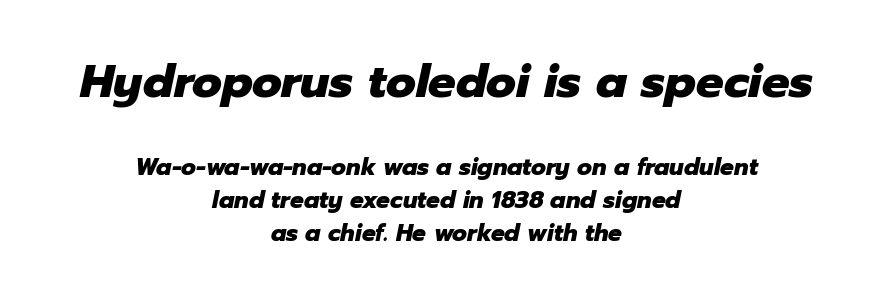
Q: Is the text bold? A: Yes.
Q: Is the text italic (slanted)? A: Yes, it leans right by about 12 degrees.
Q: Is the text underlined? A: No.
Q: How is the paragraph aligned? A: Centered.
Q: Is the spacing between letters normal or unusually wide? A: Normal.
Q: Is the spacing between lines tight, normal or loose? A: Normal.
Q: Which block of text is set in a larger size, the first (top) or the second (bottom)? A: The first (top) one.
Q: Width (condensed, normal, or wide)? A: Normal.
Q: Stroke contrast? A: Low.
Q: x-height? A: Medium.
Q: Monospaced? A: No.
